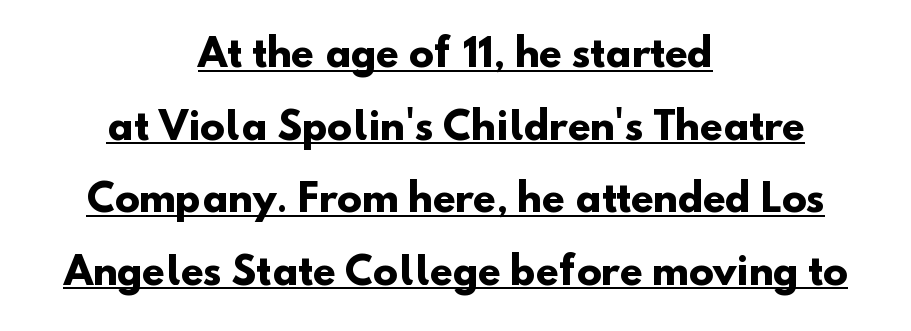
Underlining? Definitely there. The lines are spread far apart with generous leading. Summary of weight: heavy, a full bold. Unlike a traditional serif, this face leaves its strokes unadorned.
